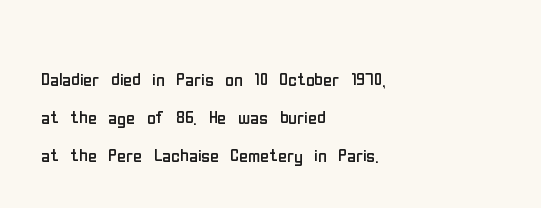
Is there much room between lines? A standard amount, neither cramped nor airy. A roman cut, with each character standing at attention. How are the letters spaced? Ordinarily, with no added tracking. This rendering features lettering with no underline. The paragraph shown leans on its left margin. The weight tops out at a normal text grade.
